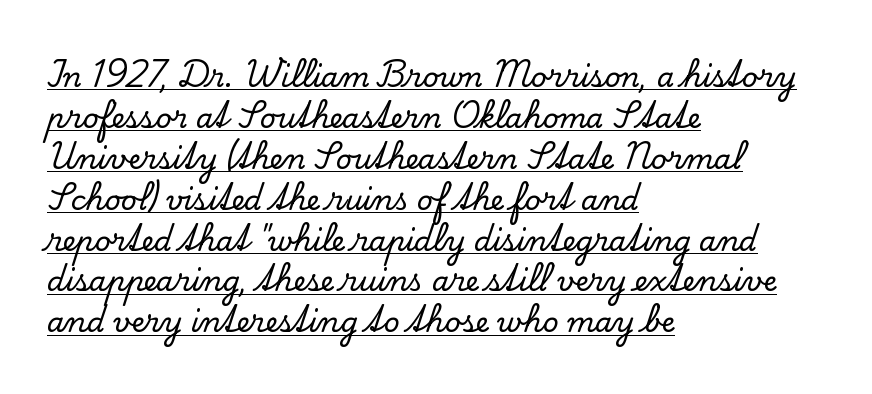
{"serif": "yes", "width": "normal", "stroke_contrast": "low", "x_height": "small", "monospaced": "no", "underline": "yes", "align": "left", "line_spacing": "normal", "line_spacing_ratio": 1.46, "letter_spacing": "normal", "letter_spacing_em": 0.0, "glyph_px": 28}
